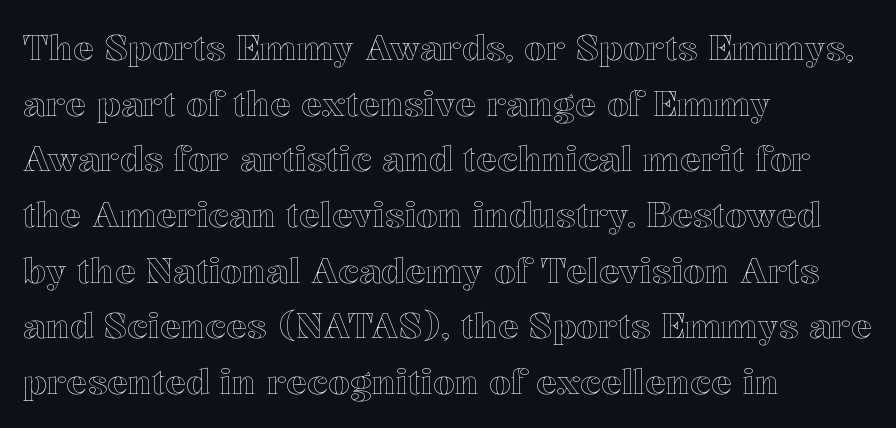
{"italic": "no", "width": "normal", "x_height": "medium", "monospaced": "no", "underline": "no", "align": "left", "line_spacing": "normal", "line_spacing_ratio": 1.59, "letter_spacing": "normal", "letter_spacing_em": 0.0, "glyph_px": 35}
